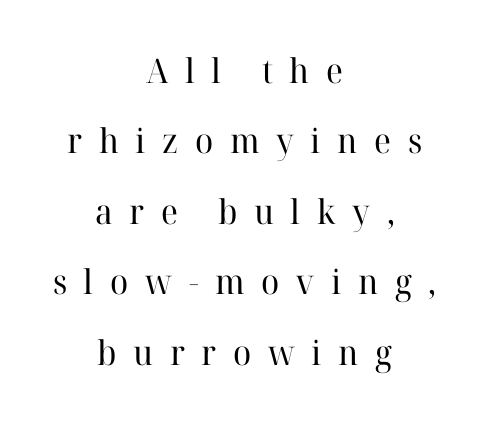
Spacing verdict: proportional, widths tailored to each character. Tracking here is generous; glyphs stand well apart from one another. The line-height multiplier appears high, well above default. The rendering positions every line midway between the sides. Posture: upright roman. The letters look calm and open, with moderate or lighter stems.
